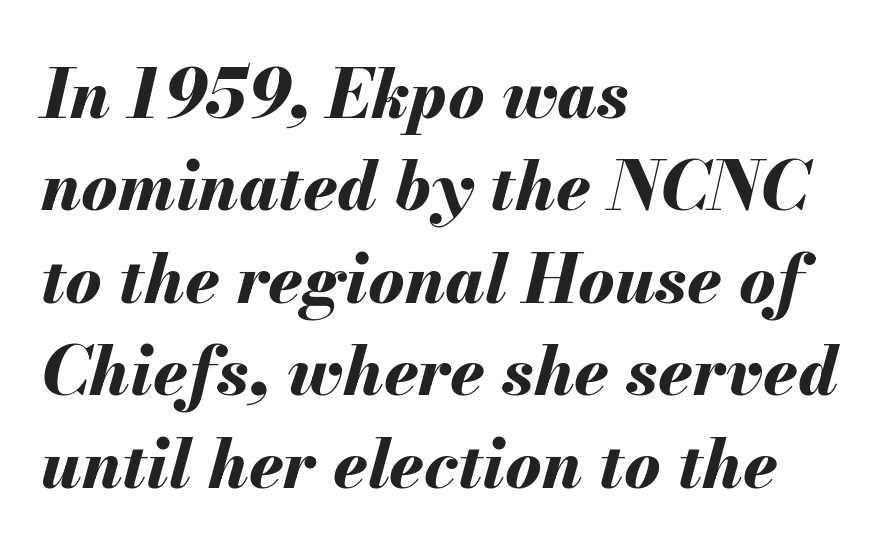
{"italic": "yes", "lean": "right", "slant_degrees": 13, "bold": "yes", "weight": "bold", "width": "normal", "stroke_contrast": "medium", "x_height": "small", "monospaced": "no", "underline": "no", "align": "left", "line_spacing": "normal", "line_spacing_ratio": 1.36, "letter_spacing": "normal", "letter_spacing_em": 0.0, "glyph_px": 68}
